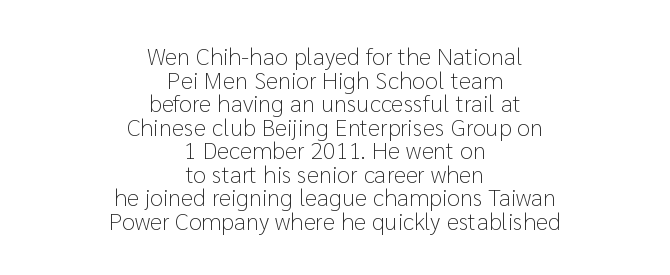
The vertical gap from one line to the next is small. Each word holds together tightly as a unit, with standard inter-letter gaps. Stroke thickness stays within the range of a standard reading face or lighter. A centered setting, common on invitations and titles, is used for this passage.
